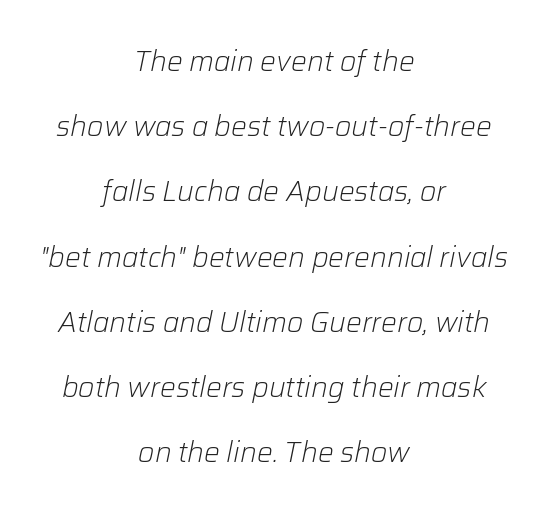
The image shows 28 px light type, italic (leaning right); set centered, loose line spacing (2.33x), normal letter spacing, not underlined; low stroke contrast and a medium x-height.
